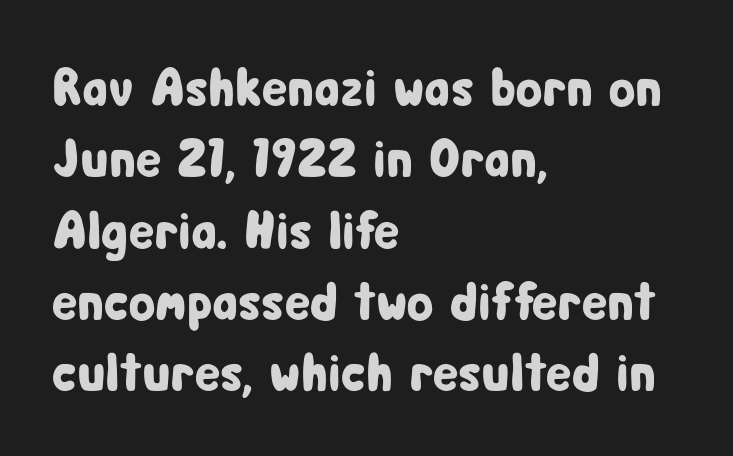
The image shows 54 px condensed sans-serif type, upright; set left-aligned, normal line spacing (1.32x), normal letter spacing, not underlined; low stroke contrast and a medium x-height.
